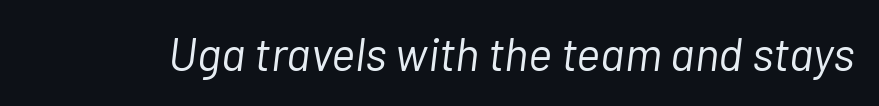
Q: Is the text bold? A: No.
Q: Is the text italic (slanted)? A: Yes, it leans right by about 7 degrees.
Q: Is the text underlined? A: No.
Q: Is the spacing between letters normal or unusually wide? A: Normal.
Q: Width (condensed, normal, or wide)? A: Normal.
Q: Stroke contrast? A: Low.
Q: x-height? A: Medium.
Q: Monospaced? A: No.
